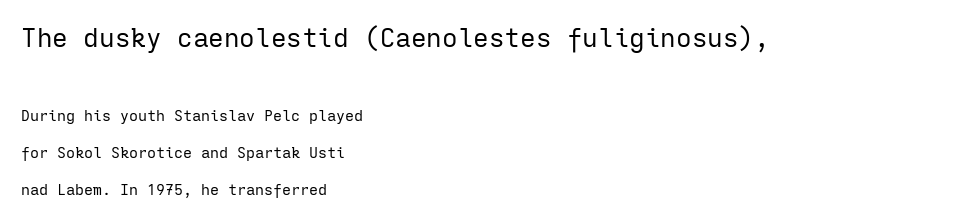
{"italic": "no", "bold": "no", "underline": "no", "align": "left", "line_spacing": "loose", "line_spacing_ratio": 2.47, "letter_spacing": "normal", "letter_spacing_em": 0.0, "larger_block": "first", "size_ratio": 1.73, "glyph_px": 26}
